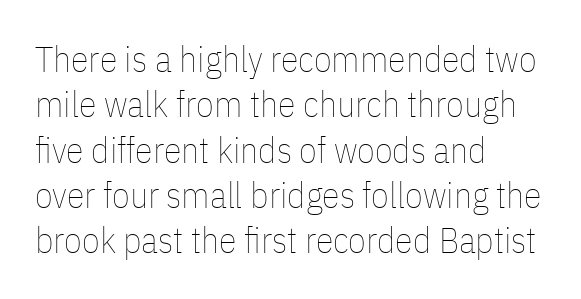
{"italic": "no", "bold": "no", "weight": "thin", "width": "condensed", "stroke_contrast": "low", "x_height": "medium", "monospaced": "no", "underline": "no", "align": "left", "line_spacing": "normal", "line_spacing_ratio": 1.26, "letter_spacing": "normal", "letter_spacing_em": 0.0, "glyph_px": 36}
